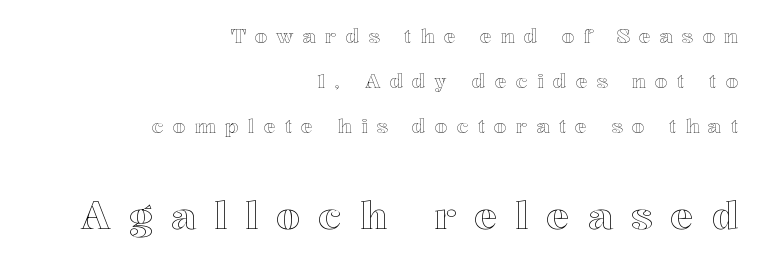
{"italic": "no", "width": "normal", "x_height": "medium", "monospaced": "no", "underline": "no", "align": "right", "line_spacing": "loose", "line_spacing_ratio": 2.25, "letter_spacing": "wide", "letter_spacing_em": 0.46, "larger_block": "second", "size_ratio": 1.95, "glyph_px": 39}
